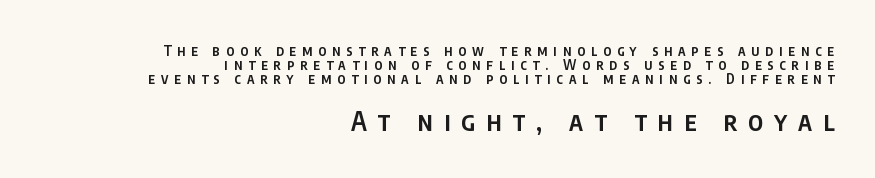
Typographic density is moderately raised because the face is semibold. The typesetter chose a ragged-left arrangement here. Does the lettering tilt? It doesn't — this is upright. Loose tracking; the words dissolve into strings of separated letters.
